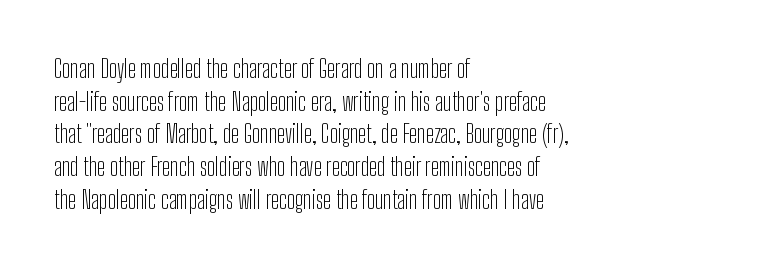
Plain, unruled lines of type. Ordinary non-slanted type is in use. Does extra space separate the letters? No, they use regular spacing. This is not heavy type; no bold has been used. These lines sit exactly where default settings would place them. Reading down the block, your eye returns to a fixed left position each line.
